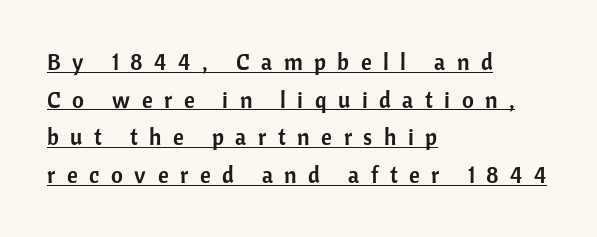
Q: Is the text italic (slanted)? A: No, it is upright.
Q: Is the text underlined? A: Yes.
Q: How is the paragraph aligned? A: Left-aligned.
Q: Is the spacing between letters normal or unusually wide? A: Unusually wide.
Q: Is the spacing between lines tight, normal or loose? A: Normal.
